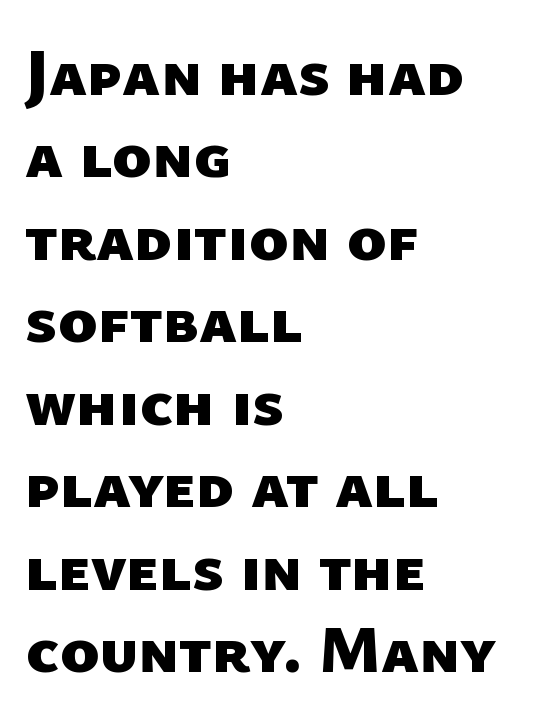
Q: Is the text bold? A: Yes.
Q: Is the typeface a serif or a sans-serif typeface? A: Sans-serif.
Q: Is the text underlined? A: No.
Q: How is the paragraph aligned? A: Left-aligned.
Q: Is the spacing between letters normal or unusually wide? A: Normal.
Q: Is the spacing between lines tight, normal or loose? A: Normal.
Q: Width (condensed, normal, or wide)? A: Normal.
Q: Stroke contrast? A: Low.
Q: x-height? A: Medium.
Q: Monospaced? A: No.
